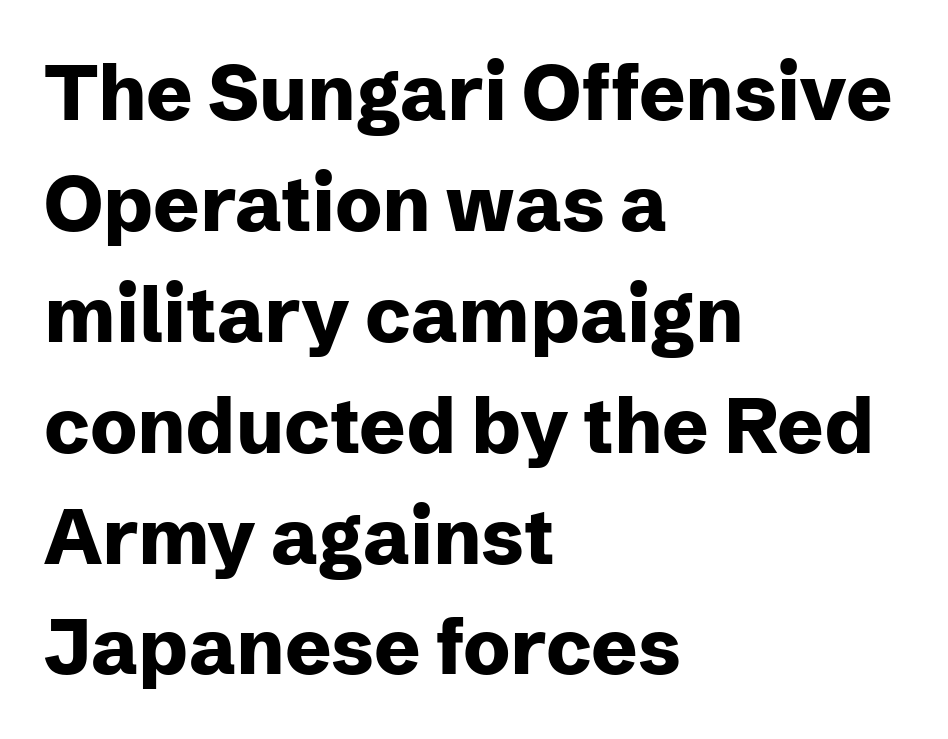
Caption: bold face, heavy strokes. Baseline-to-baseline distance is the conventional proportion of letter height. These lines are rendered in a variable-pitch font. The typography opts for an upright posture over an oblique one.
